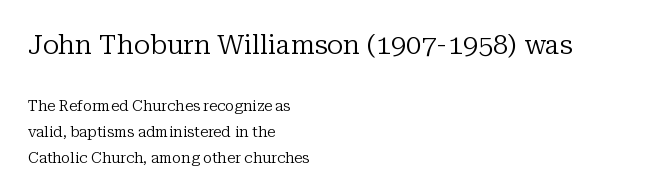
{"italic": "no", "bold": "no", "underline": "no", "align": "left", "line_spacing_ratio": 1.75, "letter_spacing": "normal", "letter_spacing_em": 0.0, "larger_block": "first", "size_ratio": 1.8, "glyph_px": 27}
